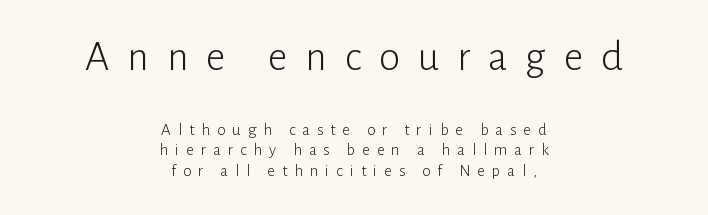
{"serif": "no", "italic": "no", "bold": "no", "weight": "light", "width": "normal", "stroke_contrast": "low", "x_height": "medium", "monospaced": "no", "underline": "no", "align": "center", "line_spacing_ratio": 1.2, "letter_spacing": "wide", "letter_spacing_em": 0.41, "larger_block": "first", "size_ratio": 2.53, "glyph_px": 43}
